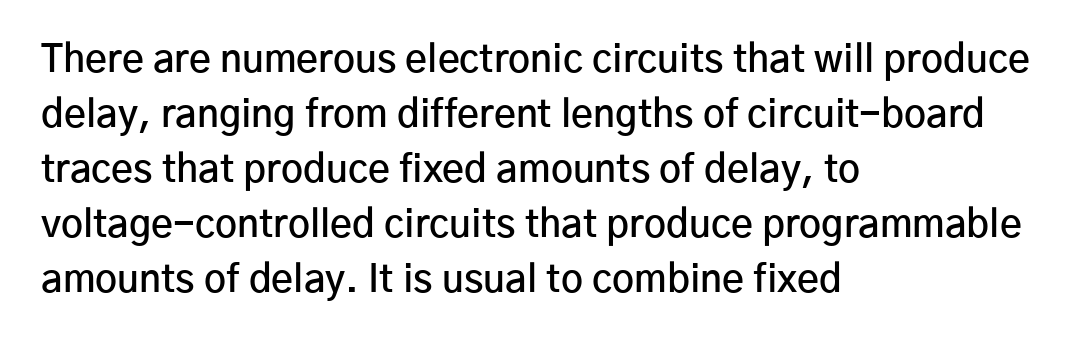
{"serif": "no", "italic": "no", "bold": "semi", "weight": "semibold", "width": "normal", "stroke_contrast": "low", "x_height": "medium", "monospaced": "no", "underline": "no", "align": "left", "line_spacing": "normal", "line_spacing_ratio": 1.45, "letter_spacing": "normal", "letter_spacing_em": 0.0, "glyph_px": 38}
